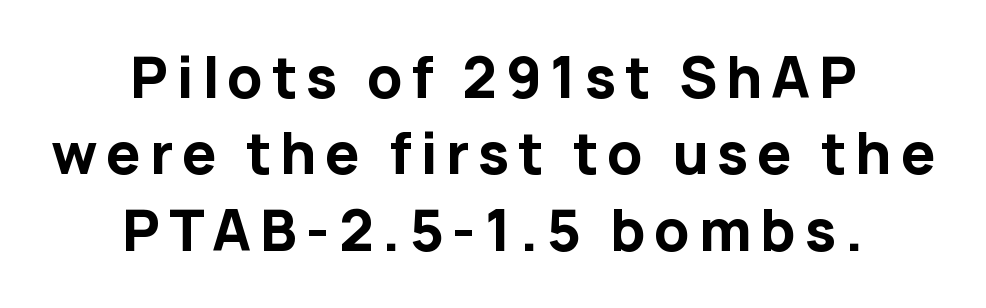
Normally led — the rows are evenly, conventionally spaced. Its strokes are broad and dark, the hallmark of bold type. No word sits above an underline. Type style note: lacks serifs. Neither beginnings nor endings align; midpoints do. Rendered with straight, roman letterforms.
